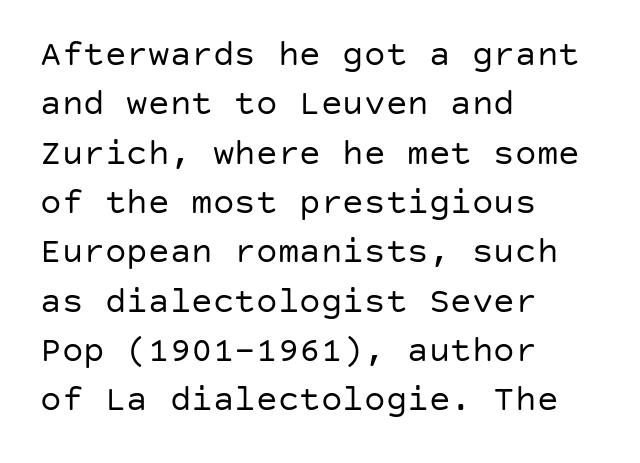
The image shows 36 px regular-weight sans-serif type, upright; set left-aligned, normal line spacing (1.37x), normal letter spacing, not underlined; low stroke contrast and a large x-height.
